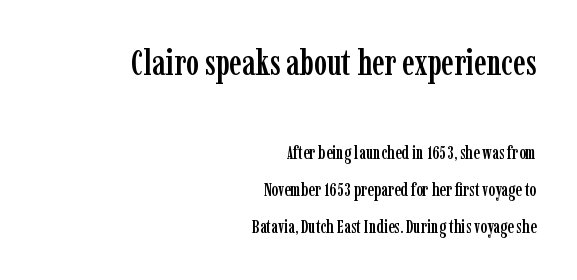
Letter spacing: default. The rendering uses a large line-height, opening up the rows. Just letters on the line, the space beneath them empty. Type size steps down from the first block to the second. Horizontal alignment here is rightward, an uncommon choice for prose. This is serif lettering, the kind often seen in printed books.
